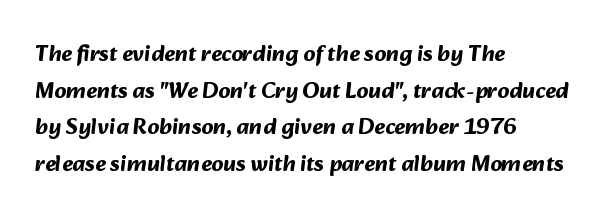
Q: Is the text bold? A: Yes.
Q: Is the text underlined? A: No.
Q: How is the paragraph aligned? A: Left-aligned.
Q: Is the spacing between letters normal or unusually wide? A: Normal.
Q: Is the spacing between lines tight, normal or loose? A: Normal.
